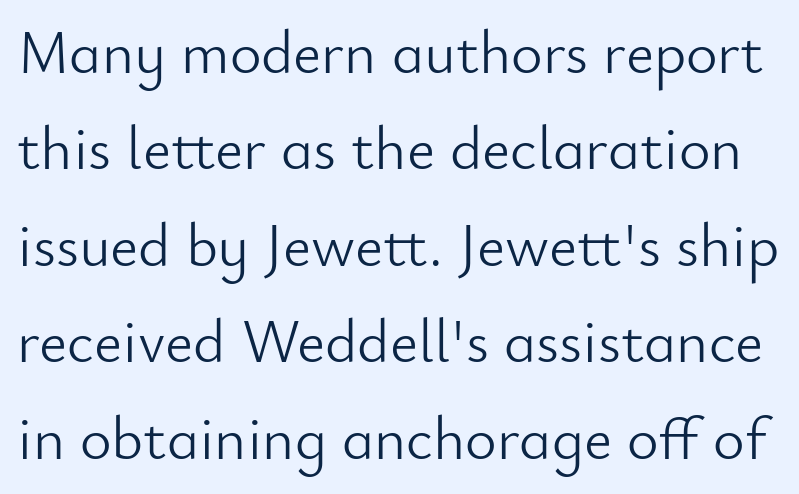
The image shows 61 px light sans-serif type, upright; set normal line spacing (1.58x), normal letter spacing, not underlined; low stroke contrast and a small x-height.
